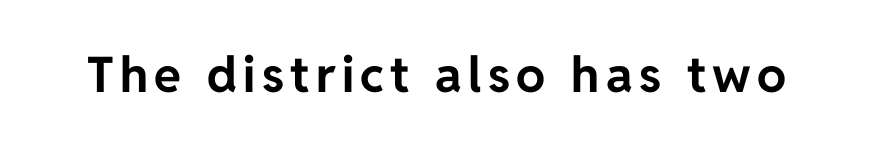
The image shows 49 px bold sans-serif type, upright; set not underlined; low stroke contrast and a medium x-height.
